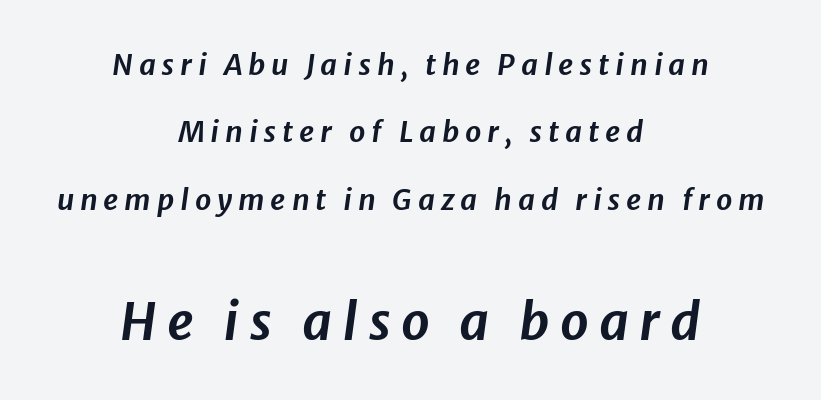
Q: Is the text italic (slanted)? A: Yes, it leans right by about 8 degrees.
Q: Is the text underlined? A: No.
Q: How is the paragraph aligned? A: Centered.
Q: Is the spacing between letters normal or unusually wide? A: Unusually wide.
Q: Is the spacing between lines tight, normal or loose? A: Loose.
Q: Which block of text is set in a larger size, the first (top) or the second (bottom)? A: The second (bottom) one.
Q: Width (condensed, normal, or wide)? A: Normal.
Q: Stroke contrast? A: Low.
Q: x-height? A: Medium.
Q: Monospaced? A: No.
